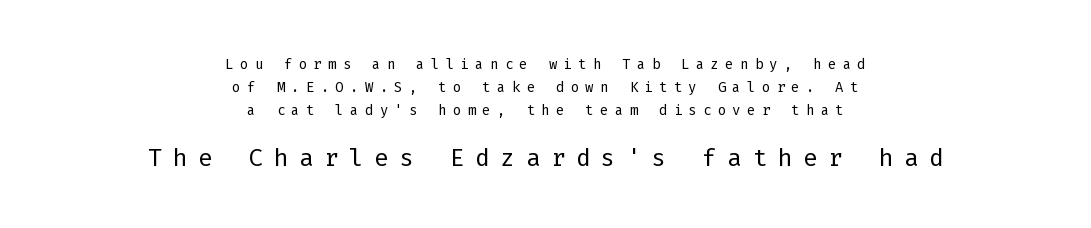
Q: Is the text bold? A: No.
Q: Is the text italic (slanted)? A: No, it is upright.
Q: Is the text underlined? A: No.
Q: How is the paragraph aligned? A: Centered.
Q: Is the spacing between letters normal or unusually wide? A: Unusually wide.
Q: Is the spacing between lines tight, normal or loose? A: Normal.
Q: Which block of text is set in a larger size, the first (top) or the second (bottom)? A: The second (bottom) one.
